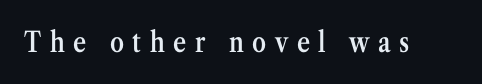
Q: Is the text bold? A: Semi-bold.
Q: Is the text italic (slanted)? A: No, it is upright.
Q: Is the typeface a serif or a sans-serif typeface? A: Serif.
Q: Is the text underlined? A: No.
Q: Is the spacing between letters normal or unusually wide? A: Unusually wide.
Q: Width (condensed, normal, or wide)? A: Condensed.
Q: Stroke contrast? A: Medium.
Q: x-height? A: Medium.
Q: Monospaced? A: No.
